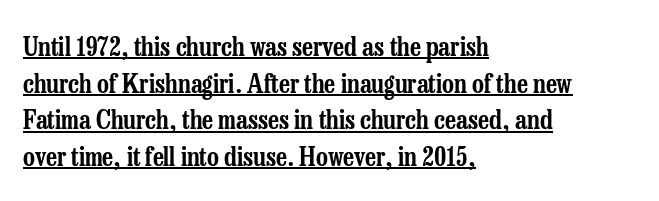
{"italic": "no", "underline": "yes", "align": "left", "line_spacing": "normal", "line_spacing_ratio": 1.41, "letter_spacing": "normal", "letter_spacing_em": 0.0, "glyph_px": 26}
